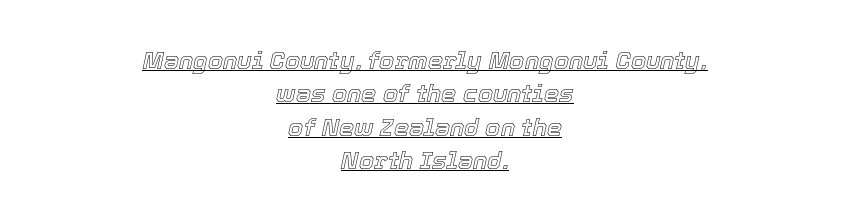
Q: Is the text italic (slanted)? A: Yes, it leans right by about 12 degrees.
Q: Is the text underlined? A: Yes.
Q: How is the paragraph aligned? A: Centered.
Q: Is the spacing between letters normal or unusually wide? A: Normal.
Q: Is the spacing between lines tight, normal or loose? A: Normal.
